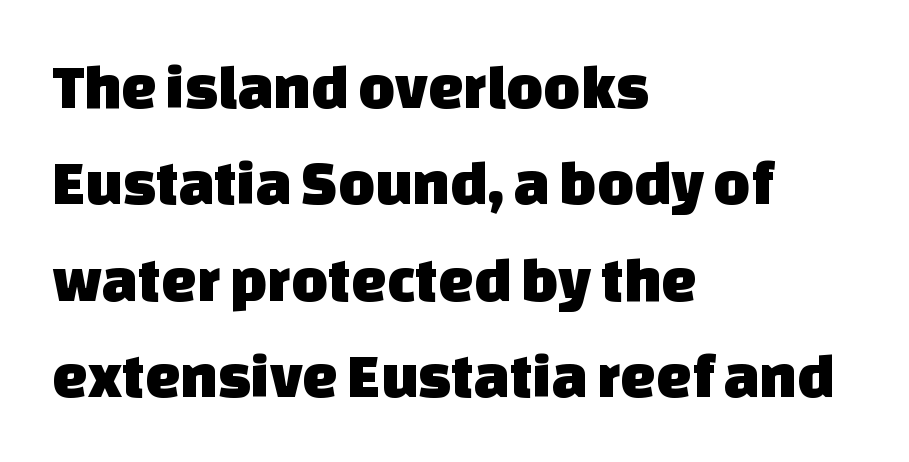
Spacing verdict: proportional, widths tailored to each character. Underline: absent. Type style note: lacks serifs. A student would call this left alignment; a typographer would say flush left, rag right. Students, note that the glyphs here touch the page at normal intervals.
